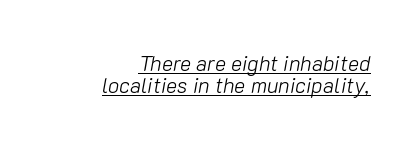
{"italic": "yes", "lean": "right", "slant_degrees": 10, "bold": "no", "underline": "yes", "align": "right", "line_spacing": "tight", "line_spacing_ratio": 1.03, "letter_spacing": "normal", "letter_spacing_em": 0.0, "glyph_px": 21}
